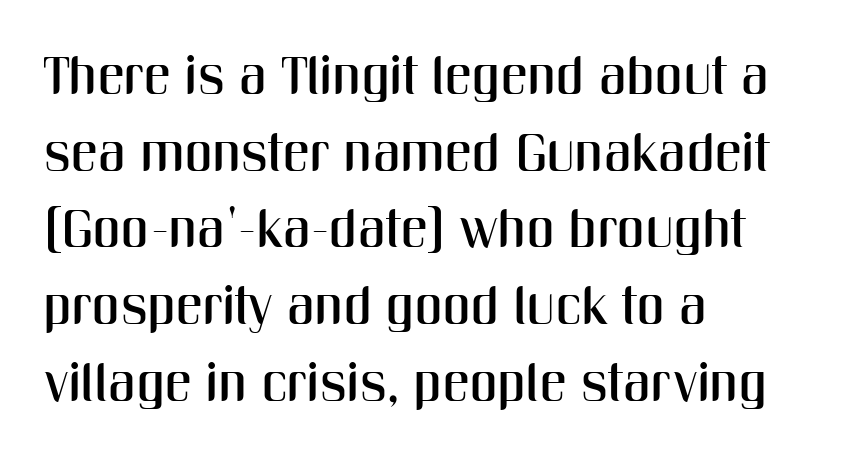
Q: Is the text italic (slanted)? A: No, it is upright.
Q: Is the typeface a serif or a sans-serif typeface? A: Sans-serif.
Q: Is the text underlined? A: No.
Q: How is the paragraph aligned? A: Left-aligned.
Q: Is the spacing between letters normal or unusually wide? A: Normal.
Q: Is the spacing between lines tight, normal or loose? A: Normal.
Q: Width (condensed, normal, or wide)? A: Condensed.
Q: Stroke contrast? A: Medium.
Q: x-height? A: Medium.
Q: Monospaced? A: No.
